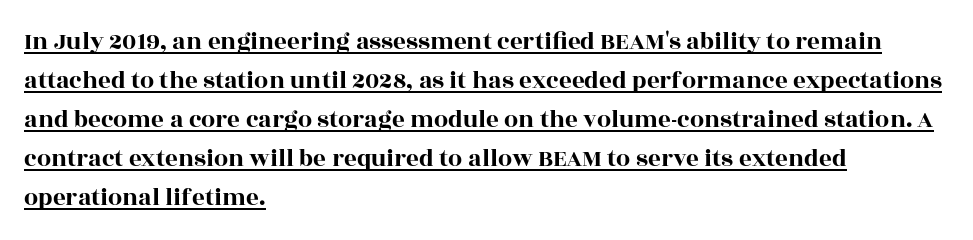
{"italic": "no", "underline": "yes", "align": "left", "line_spacing": "normal", "line_spacing_ratio": 1.56, "letter_spacing": "normal", "letter_spacing_em": 0.0, "glyph_px": 25}
